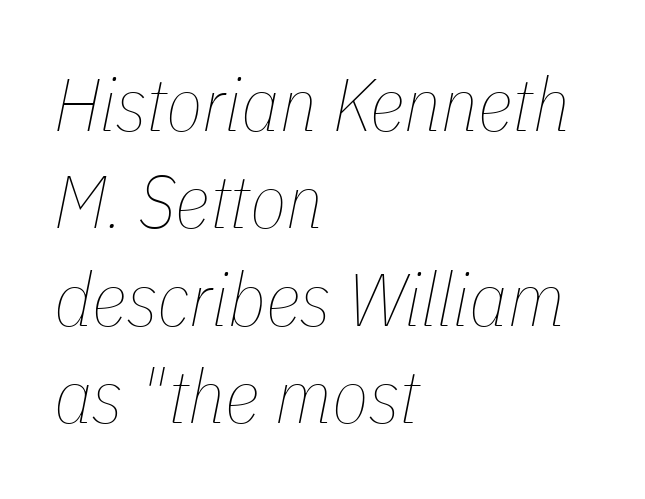
{"italic": "yes", "lean": "right", "slant_degrees": 11, "bold": "no", "weight": "thin", "width": "condensed", "stroke_contrast": "low", "x_height": "medium", "monospaced": "no", "underline": "no", "align": "left", "line_spacing": "normal", "line_spacing_ratio": 1.3, "letter_spacing": "normal", "letter_spacing_em": 0.0, "glyph_px": 75}
